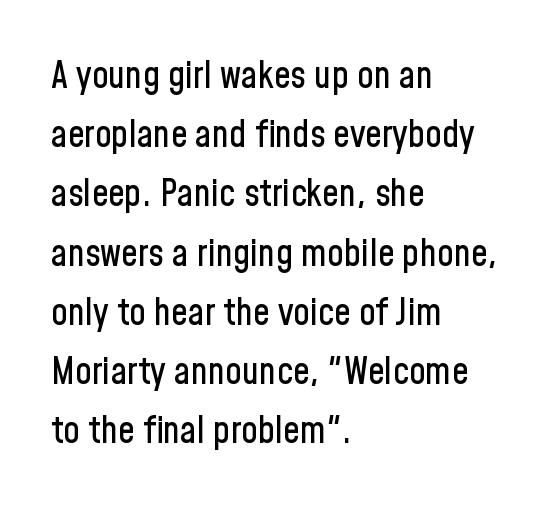
This block has exactly the height ordinary leading produces. What stands out about the letter spacing? Nothing — it is the standard amount. Which margin do the lines hug? The left one — the right edge is uneven. Unlike italic type, these characters show no tilt at all.
